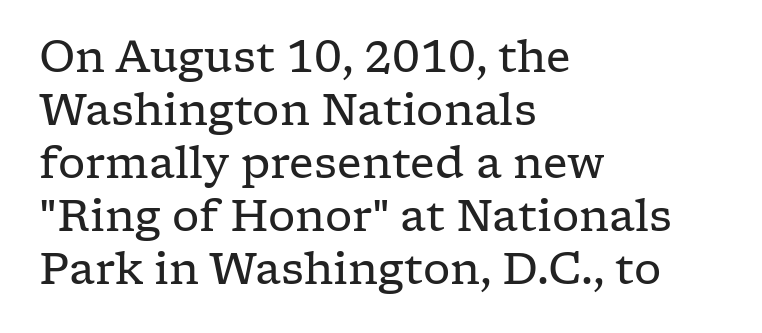
Q: Is the text bold? A: No.
Q: Is the text italic (slanted)? A: No, it is upright.
Q: Is the typeface a serif or a sans-serif typeface? A: Serif.
Q: Is the text underlined? A: No.
Q: How is the paragraph aligned? A: Left-aligned.
Q: Is the spacing between letters normal or unusually wide? A: Normal.
Q: Width (condensed, normal, or wide)? A: Wide.
Q: Stroke contrast? A: Low.
Q: x-height? A: Medium.
Q: Monospaced? A: No.
